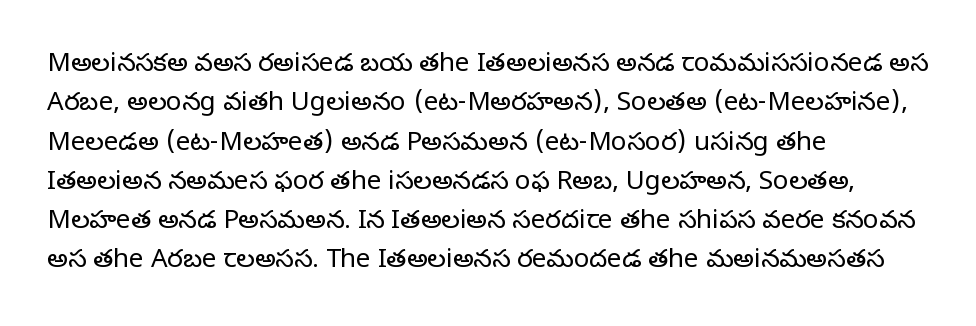
The image shows 26 px text type, upright; set left-aligned, normal line spacing (1.51x), normal letter spacing, not underlined.
